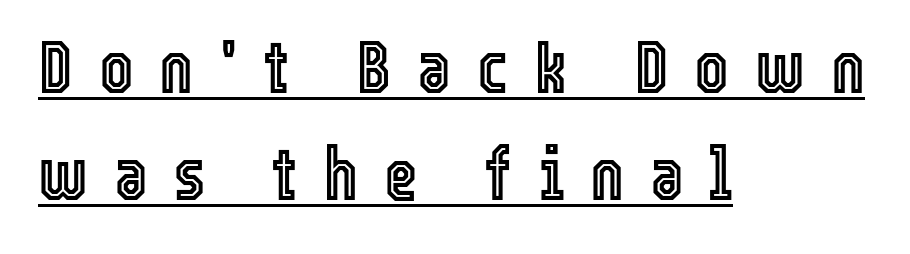
The image shows 73 px condensed type, upright; set left-aligned, normal line spacing (1.47x), unusually wide letter spacing (+0.35 em), underlined; a medium x-height.
